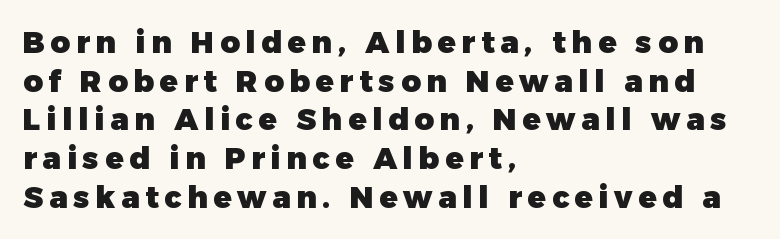
Q: Is the text bold? A: Yes.
Q: Is the text italic (slanted)? A: No, it is upright.
Q: Is the typeface a serif or a sans-serif typeface? A: Sans-serif.
Q: Is the text underlined? A: No.
Q: How is the paragraph aligned? A: Left-aligned.
Q: Is the spacing between lines tight, normal or loose? A: Normal.
Q: Width (condensed, normal, or wide)? A: Normal.
Q: Stroke contrast? A: Low.
Q: x-height? A: Medium.
Q: Monospaced? A: No.
